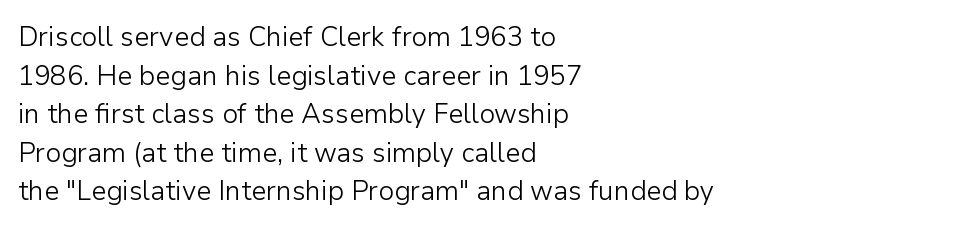
Stroke thickness stays within the range of a standard reading face or lighter. Notice how descenders clear the ascenders below comfortably — that's standard leading. There is no visible air inserted between adjacent glyphs. Casual observation: everything's shoved over to the left. The specimen omits any rule beneath the text block's lines. The letters stand straight up with perfectly vertical stems.
